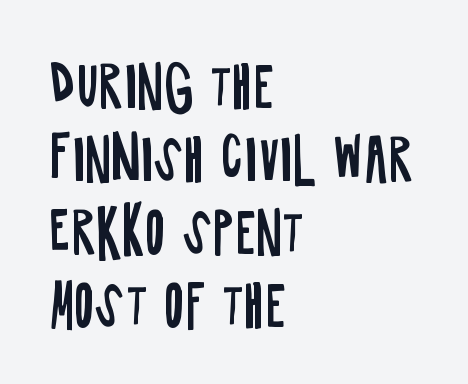
{"serif": "no", "italic": "no", "bold": "no", "weight": "regular", "width": "condensed", "stroke_contrast": "low", "x_height": "large", "monospaced": "no", "underline": "no", "align": "left", "line_spacing": "normal", "line_spacing_ratio": 1.33, "letter_spacing": "normal", "letter_spacing_em": 0.0, "glyph_px": 55}
